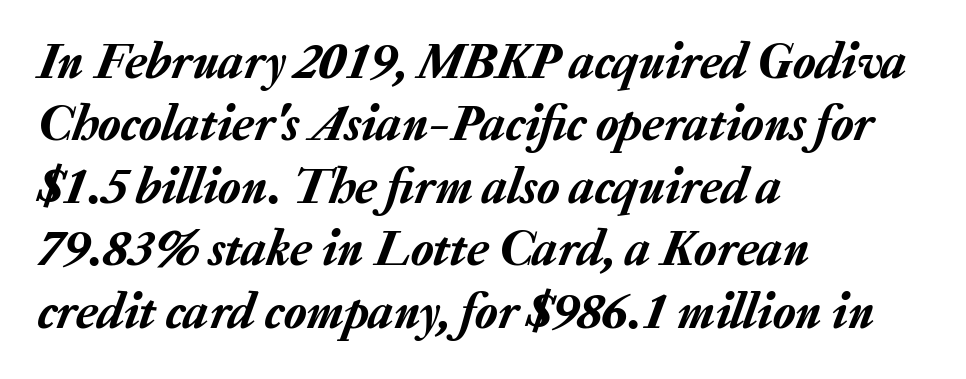
Each row of text sits above clean, open space. The setting favours the left margin, as ordinary paragraphs usually do. An italicized treatment has been applied to the whole sample. Observe the ordinary spacing: letters are neighbours, not strangers. A typesetter would call this proportional, since set widths differ per character.
